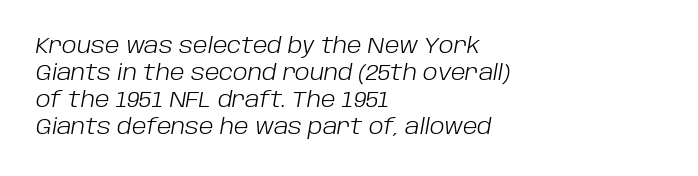
{"italic": "yes", "lean": "right", "slant_degrees": 10, "bold": "no", "underline": "no", "align": "left", "line_spacing": "normal", "line_spacing_ratio": 1.28, "letter_spacing": "normal", "letter_spacing_em": 0.0, "glyph_px": 21}
